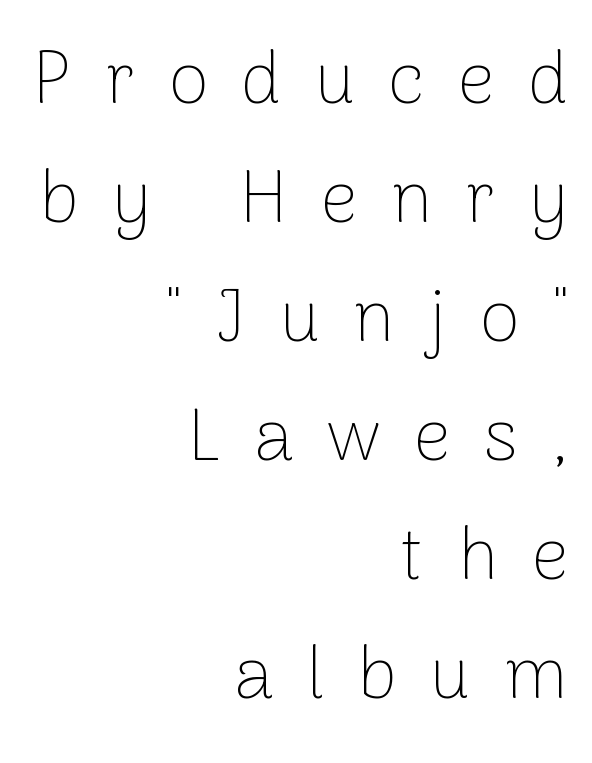
The image shows 73 px thin sans-serif type, upright; set right-aligned, normal line spacing (1.63x), unusually wide letter spacing (+0.46 em), not underlined; low stroke contrast and a medium x-height.
